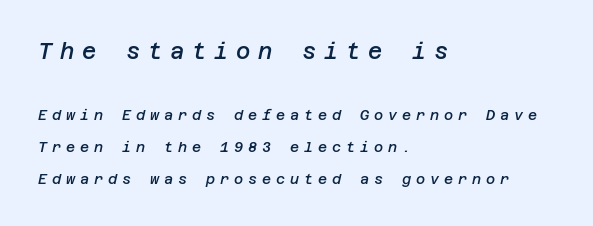
The image shows 22 px text type, italic (leaning right); set left-aligned, loose line spacing (2.28x), unusually wide letter spacing (+0.35 em), not underlined; the first (top) block is 1.57x larger.
